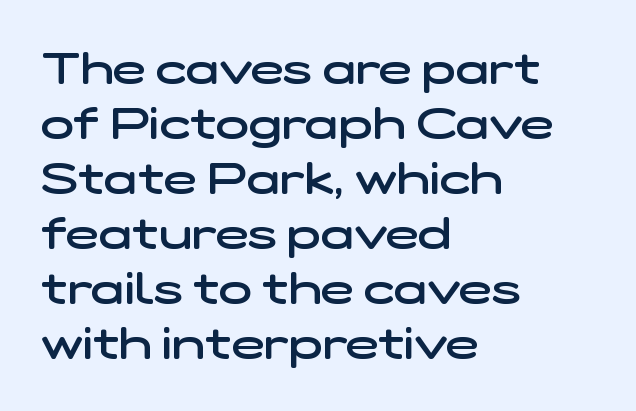
{"serif": "no", "bold": "semi", "weight": "semibold", "width": "wide", "stroke_contrast": "low", "x_height": "medium", "monospaced": "no", "underline": "no", "align": "left", "line_spacing": "normal", "line_spacing_ratio": 1.25, "letter_spacing": "normal", "letter_spacing_em": 0.0, "glyph_px": 44}
